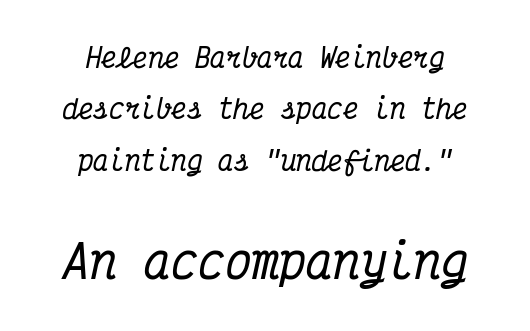
The image shows 45 px condensed serif type, italic (leaning right), monospaced; set centered, loose line spacing (1.98x), normal letter spacing, not underlined; the second (bottom) block is 1.73x larger; medium stroke contrast and a medium x-height.
